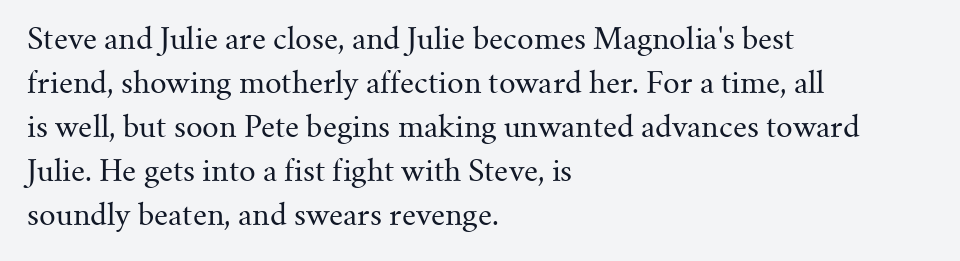
{"serif": "yes", "italic": "no", "bold": "no", "weight": "regular", "width": "normal", "stroke_contrast": "medium", "x_height": "small", "monospaced": "no", "underline": "no", "align": "left", "line_spacing": "normal", "line_spacing_ratio": 1.52, "letter_spacing": "normal", "letter_spacing_em": 0.0, "glyph_px": 29}
